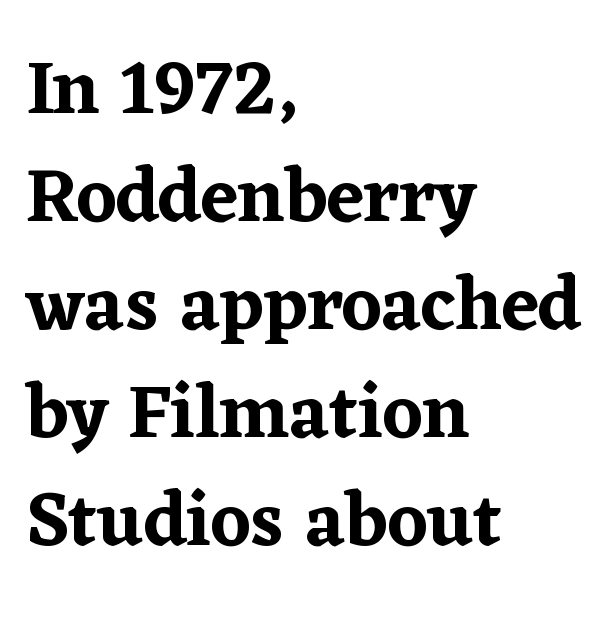
The image shows 76 px serif type, upright; set left-aligned, normal line spacing (1.42x), normal letter spacing, not underlined; low stroke contrast and a medium x-height.
